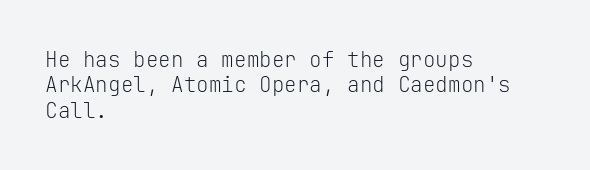
The image shows 21 px text type, upright; set left-aligned, line spacing 1.21x, normal letter spacing, not underlined.
